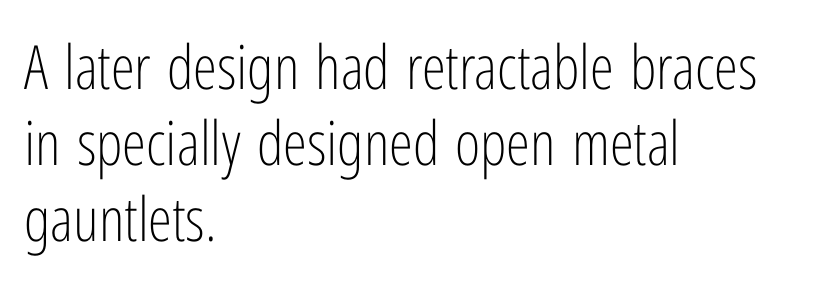
Q: Is the text bold? A: No.
Q: Is the text italic (slanted)? A: No, it is upright.
Q: Is the typeface a serif or a sans-serif typeface? A: Sans-serif.
Q: Is the text underlined? A: No.
Q: How is the paragraph aligned? A: Left-aligned.
Q: Is the spacing between letters normal or unusually wide? A: Normal.
Q: Is the spacing between lines tight, normal or loose? A: Normal.
Q: Width (condensed, normal, or wide)? A: Condensed.
Q: Stroke contrast? A: Low.
Q: x-height? A: Medium.
Q: Monospaced? A: No.
